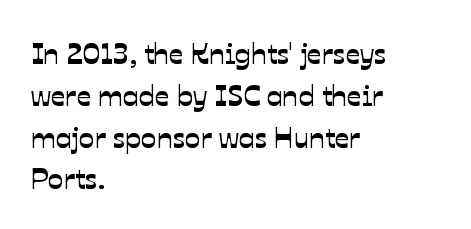
{"serif": "no", "width": "normal", "stroke_contrast": "low", "x_height": "medium", "monospaced": "no", "underline": "no", "align": "left", "line_spacing": "normal", "line_spacing_ratio": 1.44, "letter_spacing": "normal", "letter_spacing_em": 0.0, "glyph_px": 29}
